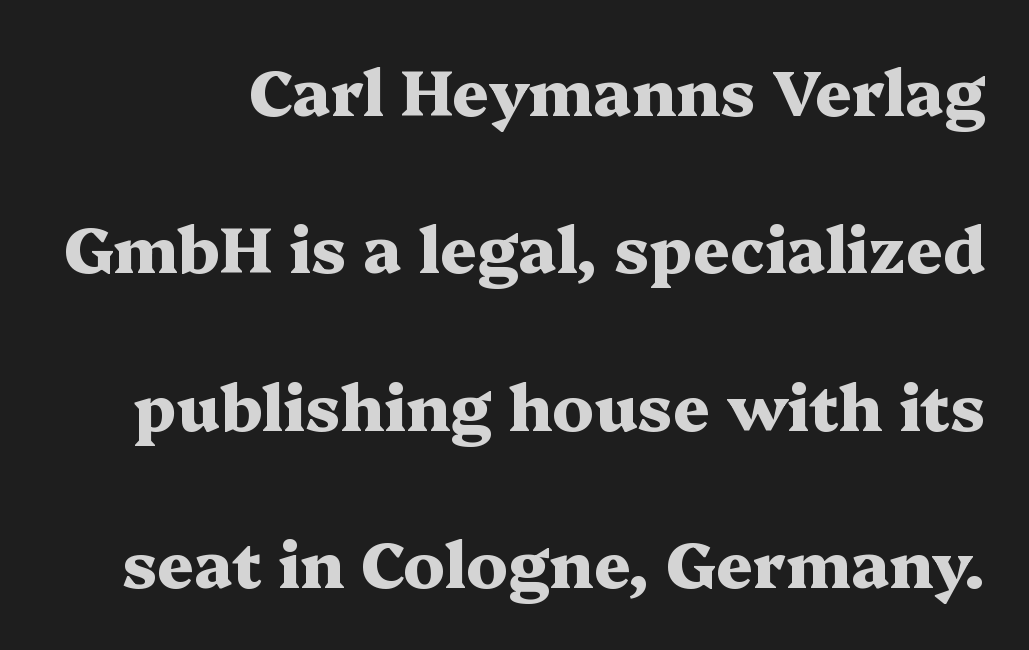
Leading: increased. This rendering leaves character spacing at its baseline value. You could not count columns in this text — the font is proportionally spaced. Weight: bold. Rule under the text: the space is simply empty. Rendered with straight, roman letterforms.
